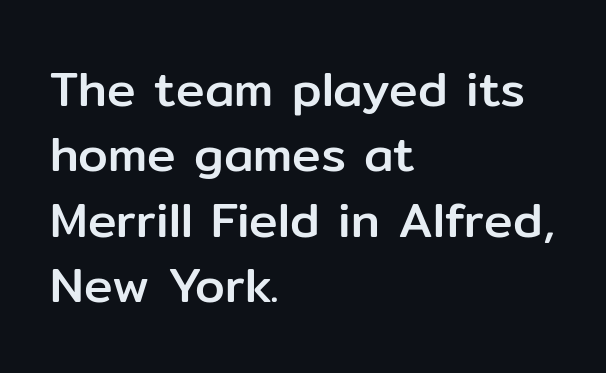
Q: Is the text italic (slanted)? A: No, it is upright.
Q: Is the typeface a serif or a sans-serif typeface? A: Sans-serif.
Q: Is the text underlined? A: No.
Q: How is the paragraph aligned? A: Left-aligned.
Q: Is the spacing between letters normal or unusually wide? A: Normal.
Q: Is the spacing between lines tight, normal or loose? A: Normal.
Q: Width (condensed, normal, or wide)? A: Normal.
Q: Stroke contrast? A: Low.
Q: x-height? A: Medium.
Q: Monospaced? A: No.
